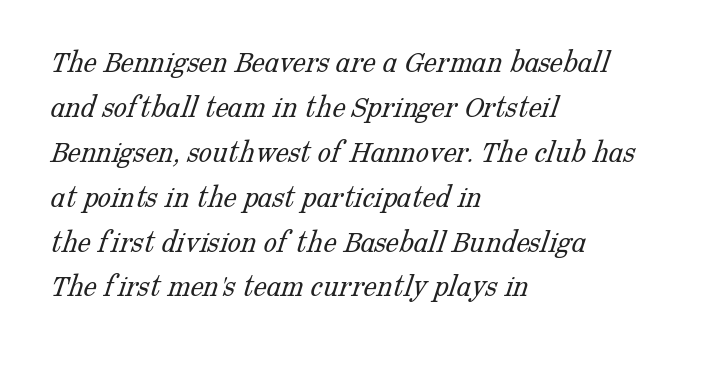
The image shows 33 px light serif type; set left-aligned, normal line spacing (1.36x), normal letter spacing, not underlined; low stroke contrast and a medium x-height.
